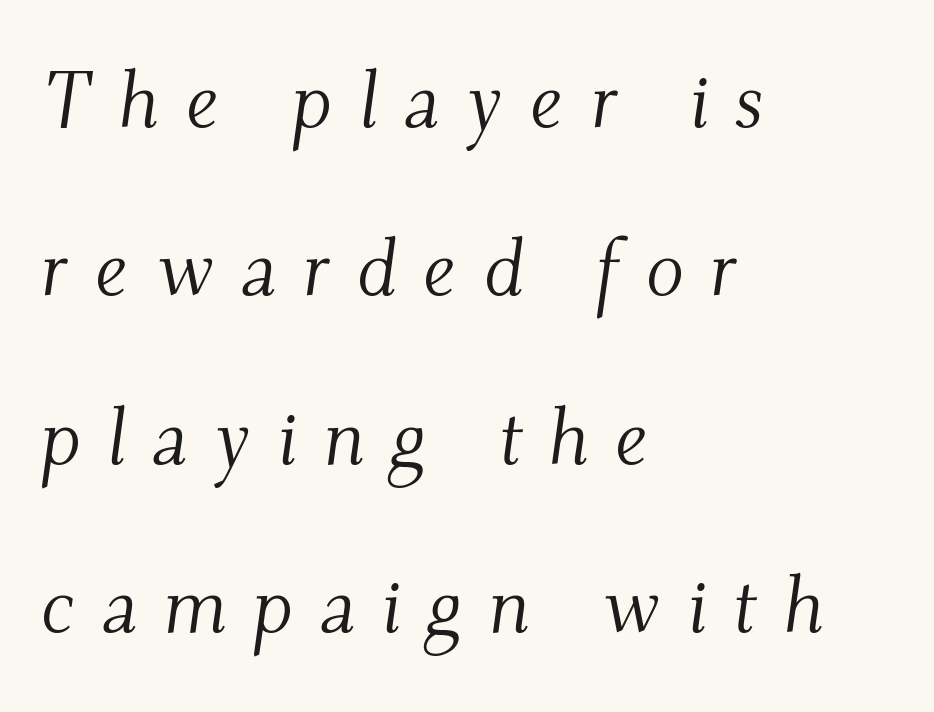
Q: Is the text bold? A: No.
Q: Is the text italic (slanted)? A: Yes, it leans right by about 9 degrees.
Q: Is the typeface a serif or a sans-serif typeface? A: Serif.
Q: Is the text underlined? A: No.
Q: How is the paragraph aligned? A: Left-aligned.
Q: Is the spacing between letters normal or unusually wide? A: Unusually wide.
Q: Is the spacing between lines tight, normal or loose? A: Loose.
Q: Width (condensed, normal, or wide)? A: Normal.
Q: Stroke contrast? A: Medium.
Q: x-height? A: Small.
Q: Monospaced? A: No.
